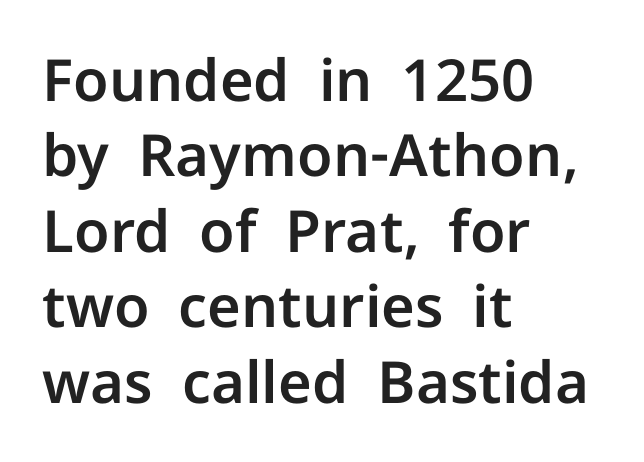
{"serif": "no", "italic": "no", "width": "normal", "stroke_contrast": "low", "x_height": "medium", "monospaced": "no", "underline": "no", "align": "left", "line_spacing": "normal", "line_spacing_ratio": 1.3, "letter_spacing": "normal", "letter_spacing_em": 0.0, "glyph_px": 58}
